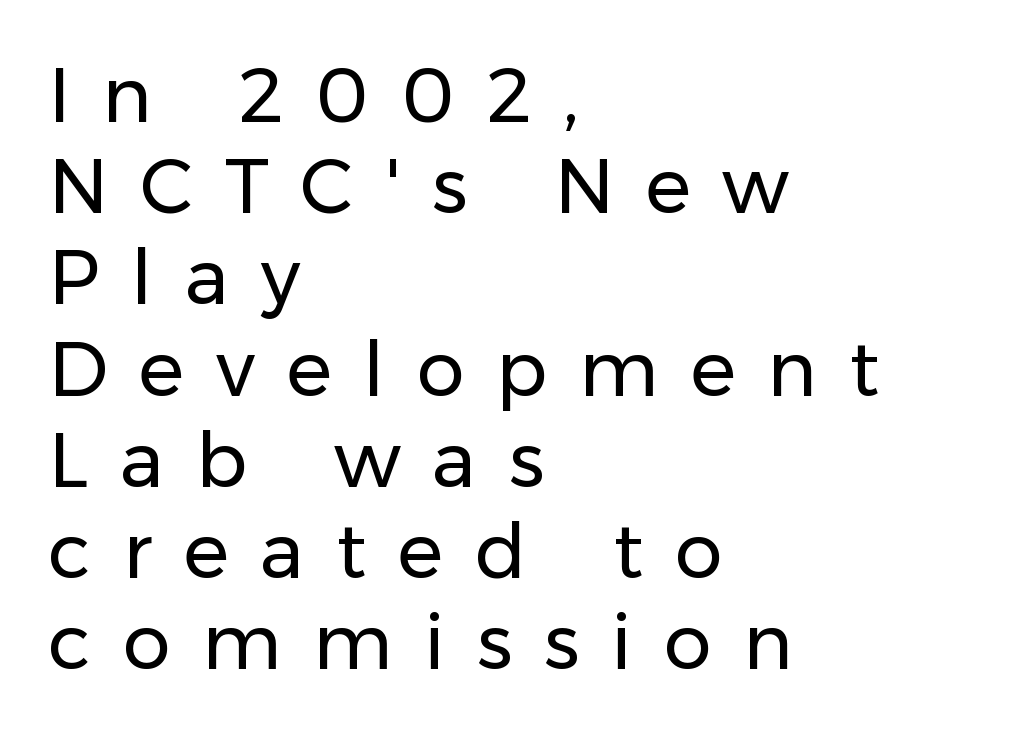
The image shows 76 px regular-weight sans-serif type, upright; set left-aligned, line spacing 1.2x, unusually wide letter spacing (+0.42 em), not underlined; low stroke contrast and a medium x-height.
